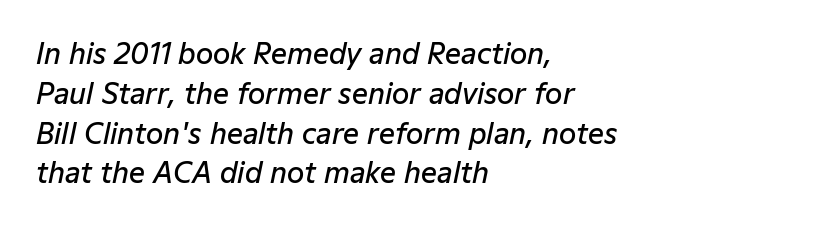
The image shows 28 px semibold type, italic (leaning right); set left-aligned, normal line spacing (1.42x), normal letter spacing, not underlined; low stroke contrast and a medium x-height.
